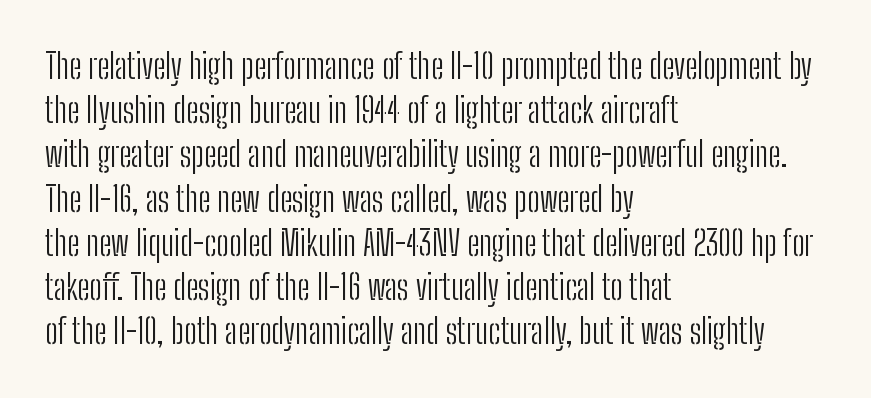
Inter-character spacing is left at the font's built-in metrics. Unlike a traditional serif, this face leaves its strokes unadorned. Is there any slant? The stems are plumb. Stroke thickness stays within the range of a standard reading face or lighter.
